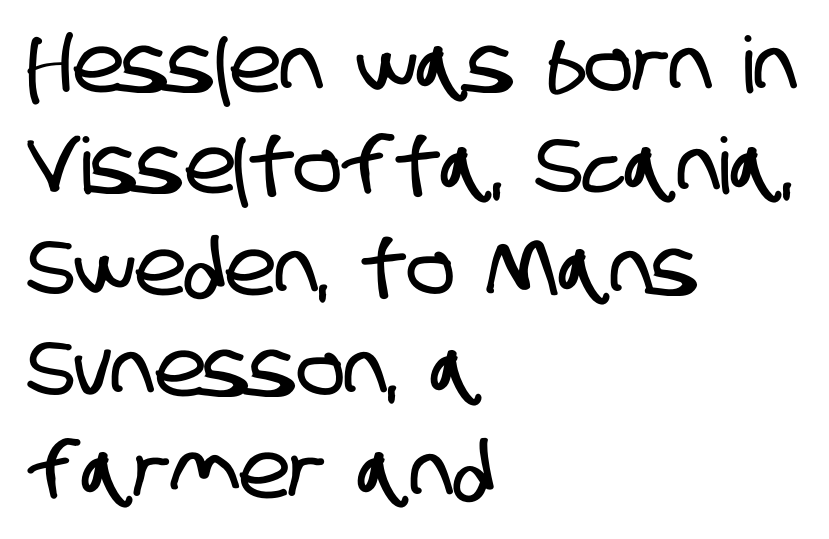
Q: Is the typeface a serif or a sans-serif typeface? A: Sans-serif.
Q: Is the text underlined? A: No.
Q: How is the paragraph aligned? A: Left-aligned.
Q: Is the spacing between letters normal or unusually wide? A: Normal.
Q: Is the spacing between lines tight, normal or loose? A: Normal.
Q: Width (condensed, normal, or wide)? A: Condensed.
Q: Stroke contrast? A: Low.
Q: x-height? A: Large.
Q: Monospaced? A: No.
